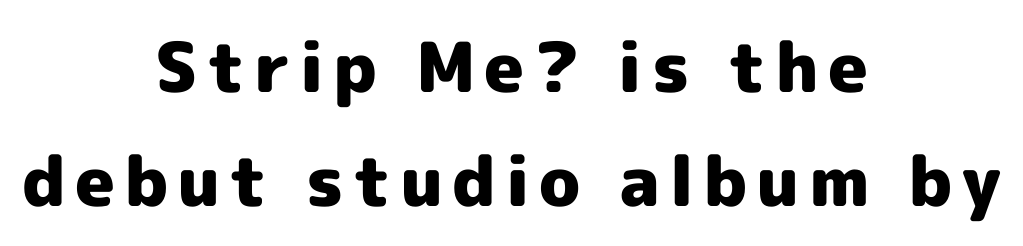
Q: Is the text bold? A: Yes.
Q: Is the text italic (slanted)? A: No, it is upright.
Q: Is the typeface a serif or a sans-serif typeface? A: Sans-serif.
Q: Is the text underlined? A: No.
Q: How is the paragraph aligned? A: Centered.
Q: Is the spacing between lines tight, normal or loose? A: Normal.
Q: Width (condensed, normal, or wide)? A: Normal.
Q: x-height? A: Medium.
Q: Monospaced? A: No.
